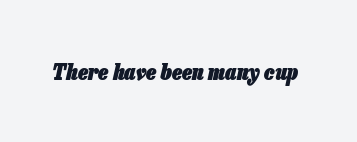
{"italic": "yes", "lean": "right", "slant_degrees": 13, "bold": "yes", "underline": "no", "letter_spacing": "normal", "letter_spacing_em": 0.0, "glyph_px": 22}
